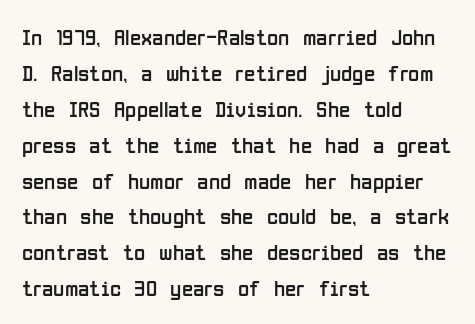
The image shows 23 px text type, upright; set left-aligned, normal line spacing (1.56x), normal letter spacing, not underlined.
